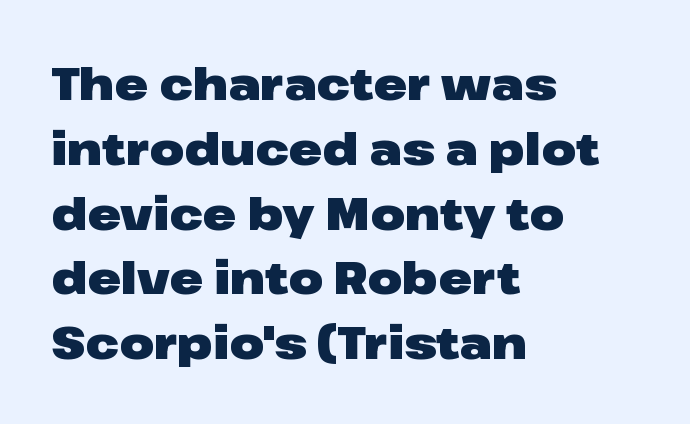
The image shows 45 px heavy, wide sans-serif type, upright; set left-aligned, normal line spacing (1.44x), normal letter spacing, not underlined; low stroke contrast and a medium x-height.
